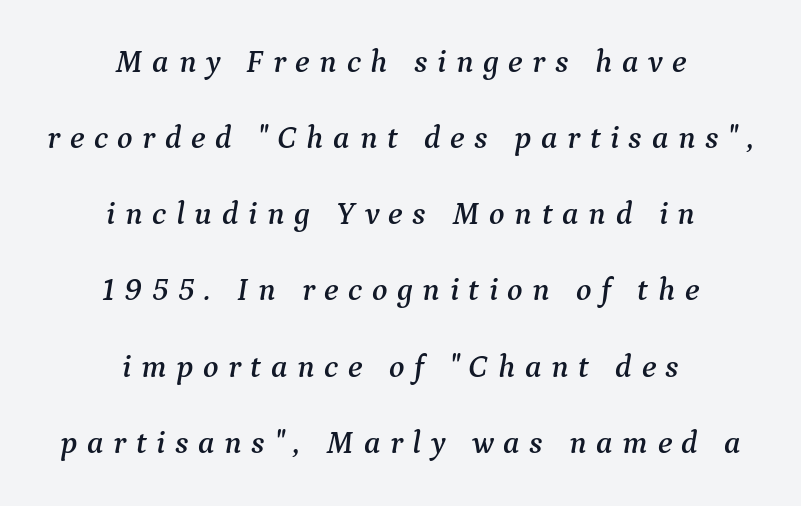
The image shows 32 px serif type, italic (leaning right); set centered, loose line spacing (2.38x), unusually wide letter spacing (+0.3 em), not underlined; medium stroke contrast and a medium x-height.
